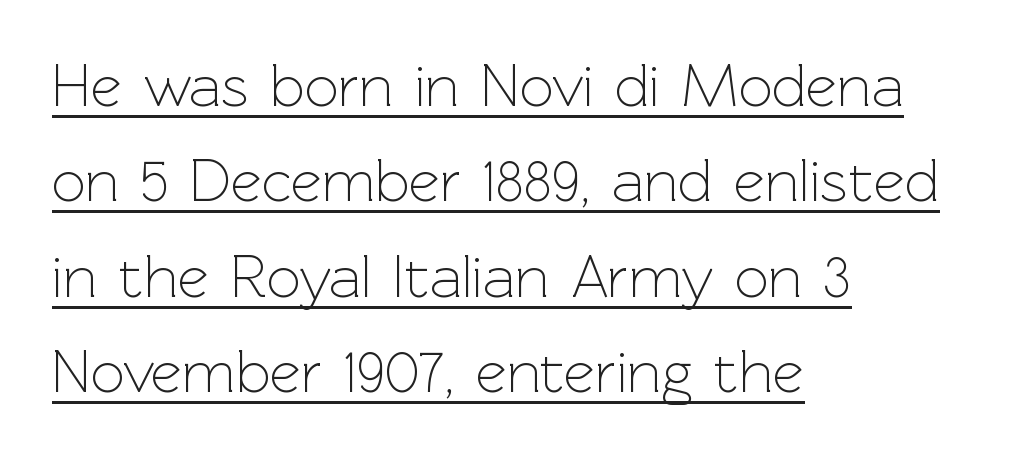
Q: Is the text bold? A: No.
Q: Is the text italic (slanted)? A: No, it is upright.
Q: Is the typeface a serif or a sans-serif typeface? A: Sans-serif.
Q: Is the text underlined? A: Yes.
Q: How is the paragraph aligned? A: Left-aligned.
Q: Is the spacing between letters normal or unusually wide? A: Normal.
Q: Is the spacing between lines tight, normal or loose? A: Normal.
Q: Width (condensed, normal, or wide)? A: Normal.
Q: x-height? A: Medium.
Q: Monospaced? A: No.
